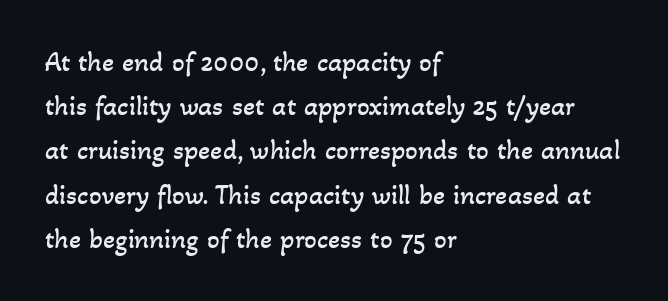
The image shows 28 px regular-weight type; set left-aligned, normal line spacing (1.58x), normal letter spacing, not underlined; low stroke contrast and a small x-height.
